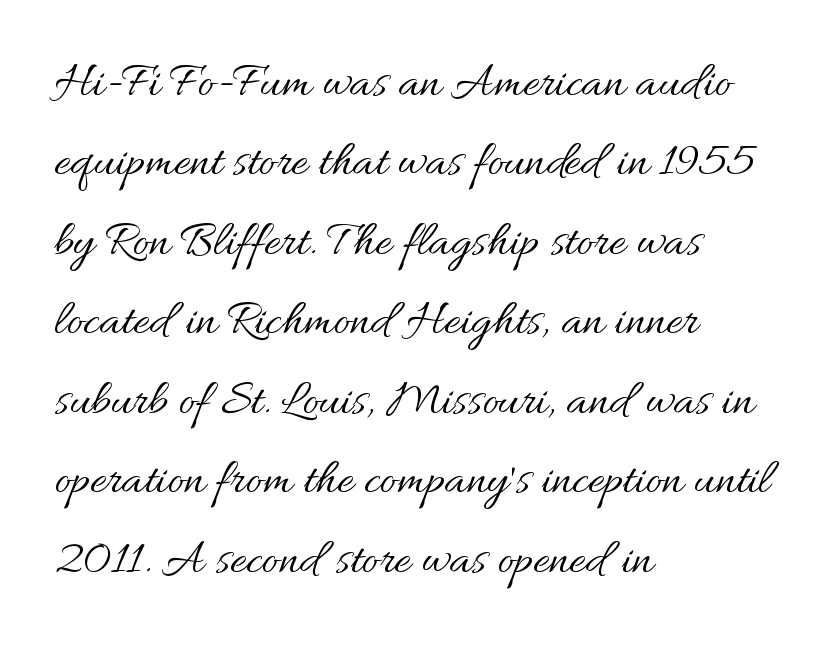
Q: Is the text bold? A: No.
Q: Is the text italic (slanted)? A: Yes.
Q: Is the text underlined? A: No.
Q: How is the paragraph aligned? A: Left-aligned.
Q: Is the spacing between letters normal or unusually wide? A: Normal.
Q: Is the spacing between lines tight, normal or loose? A: Normal.
Q: Width (condensed, normal, or wide)? A: Normal.
Q: Stroke contrast? A: Medium.
Q: x-height? A: Small.
Q: Monospaced? A: No.
